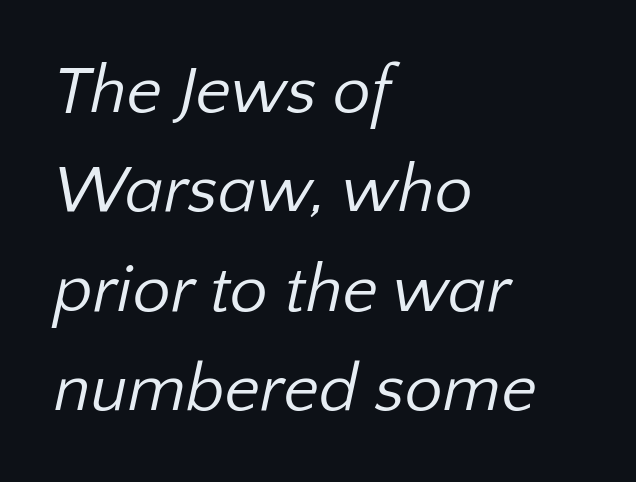
This sample uses plain, unmodified letter spacing. This sample keeps an unexceptional amount of space between lines. Unbolded letterforms with no extra heft. Beneath every word, the page is bare.
